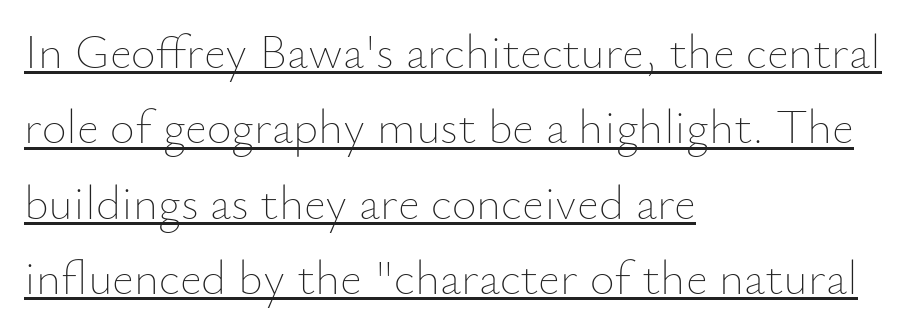
The image shows 48 px thin type, upright; set left-aligned, normal line spacing (1.57x), normal letter spacing, underlined; low stroke contrast and a small x-height.
